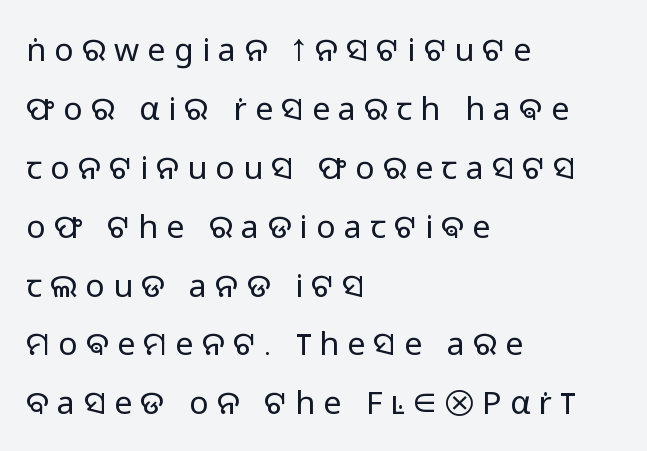
The image shows 32 px light sans-serif type, upright; set left-aligned, line spacing 1.84x, unusually wide letter spacing (+0.26 em), not underlined; low stroke contrast and a medium x-height.
